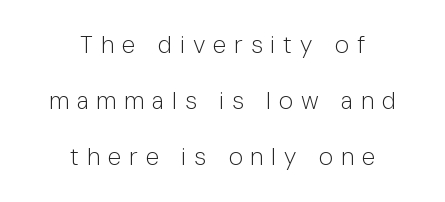
The image shows 24 px text type, upright; set centered, loose line spacing (2.33x), unusually wide letter spacing (+0.33 em), not underlined.
